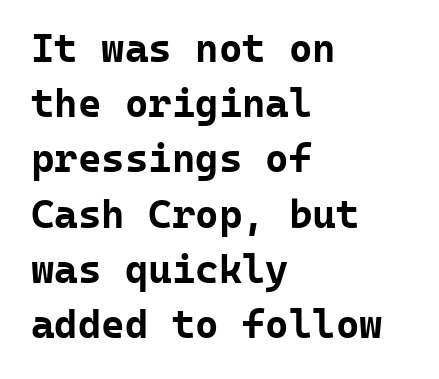
The image shows 40 px bold sans-serif type, upright, monospaced; set left-aligned, normal line spacing (1.38x), normal letter spacing, not underlined; low stroke contrast and a medium x-height.
